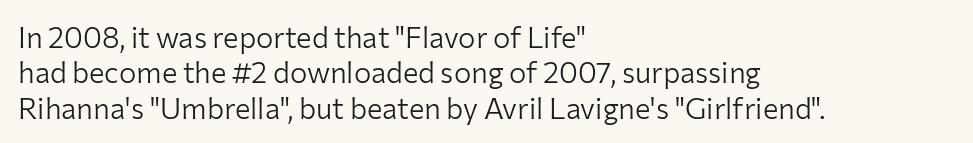
Q: Is the text bold? A: No.
Q: Is the text italic (slanted)? A: No, it is upright.
Q: Is the typeface a serif or a sans-serif typeface? A: Sans-serif.
Q: Is the text underlined? A: No.
Q: How is the paragraph aligned? A: Left-aligned.
Q: Is the spacing between letters normal or unusually wide? A: Normal.
Q: Width (condensed, normal, or wide)? A: Normal.
Q: Stroke contrast? A: Low.
Q: x-height? A: Medium.
Q: Monospaced? A: No.
